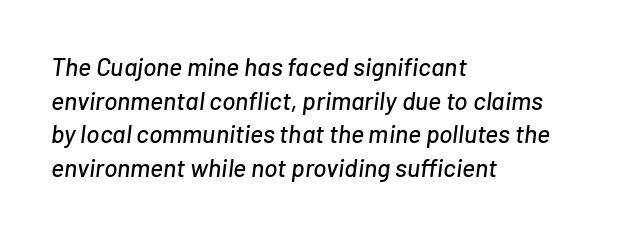
The image shows 25 px text type, italic (leaning right); set left-aligned, normal line spacing (1.35x), normal letter spacing, not underlined.
